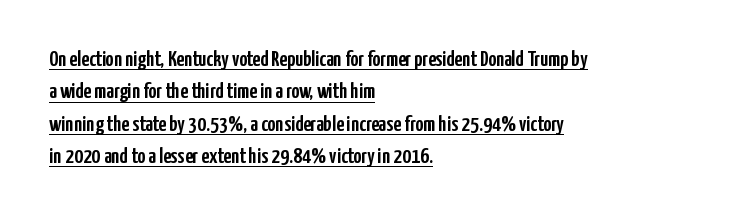
Inter-character spacing is left at the font's built-in metrics. A typographer would call this underscored text. Which margin do the lines hug? The left one — the right edge is uneven. Does the lettering tilt? It doesn't — this is upright.
